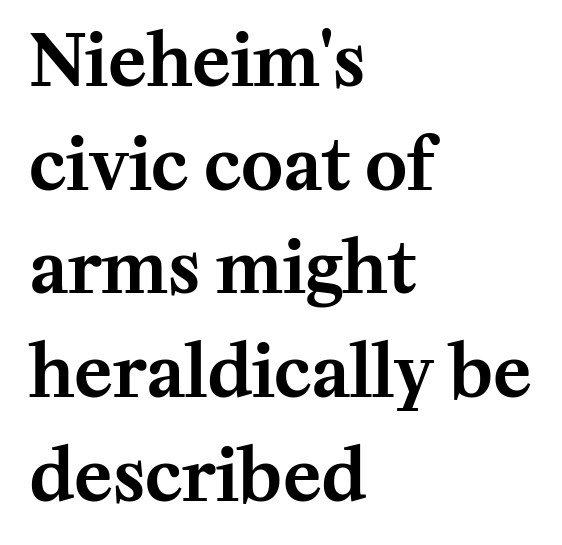
Q: Is the text italic (slanted)? A: No, it is upright.
Q: Is the typeface a serif or a sans-serif typeface? A: Serif.
Q: Is the text underlined? A: No.
Q: How is the paragraph aligned? A: Left-aligned.
Q: Is the spacing between letters normal or unusually wide? A: Normal.
Q: Is the spacing between lines tight, normal or loose? A: Normal.
Q: Width (condensed, normal, or wide)? A: Normal.
Q: Stroke contrast? A: Medium.
Q: x-height? A: Medium.
Q: Monospaced? A: No.
